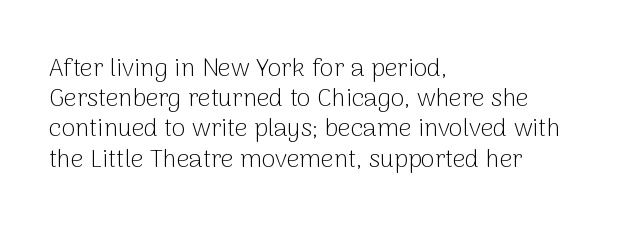
Q: Is the text bold? A: No.
Q: Is the text italic (slanted)? A: No, it is upright.
Q: Is the text underlined? A: No.
Q: How is the paragraph aligned? A: Left-aligned.
Q: Is the spacing between letters normal or unusually wide? A: Normal.
